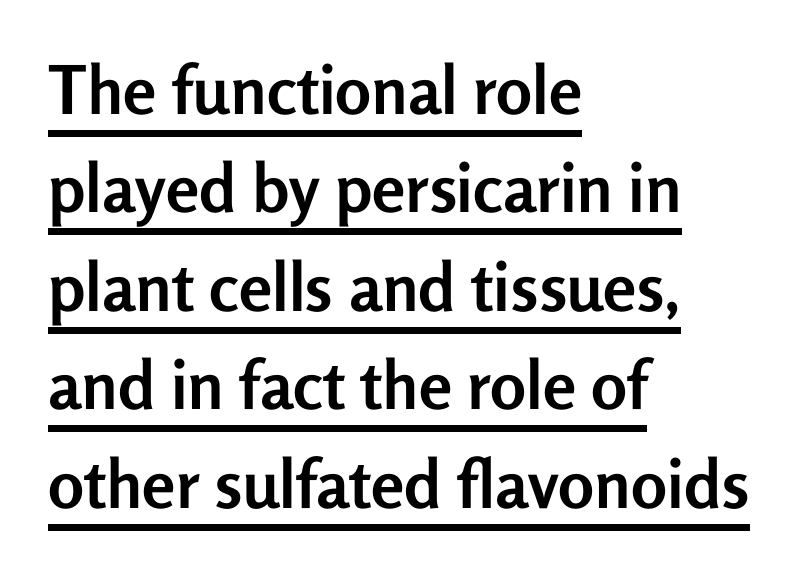
{"serif": "no", "italic": "no", "bold": "yes", "weight": "semibold", "width": "normal", "stroke_contrast": "low", "x_height": "medium", "monospaced": "no", "underline": "yes", "align": "left", "line_spacing": "normal", "line_spacing_ratio": 1.47, "letter_spacing": "normal", "letter_spacing_em": 0.0, "glyph_px": 67}
